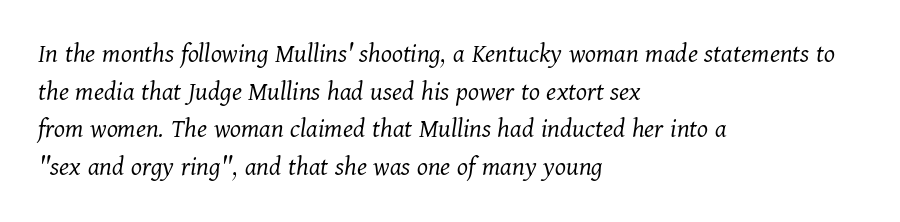
Q: Is the text bold? A: No.
Q: Is the text italic (slanted)? A: Yes, it leans right by about 11 degrees.
Q: Is the typeface a serif or a sans-serif typeface? A: Serif.
Q: Is the text underlined? A: No.
Q: How is the paragraph aligned? A: Left-aligned.
Q: Is the spacing between letters normal or unusually wide? A: Normal.
Q: Is the spacing between lines tight, normal or loose? A: Normal.
Q: Width (condensed, normal, or wide)? A: Normal.
Q: Stroke contrast? A: Medium.
Q: x-height? A: Medium.
Q: Monospaced? A: No.
